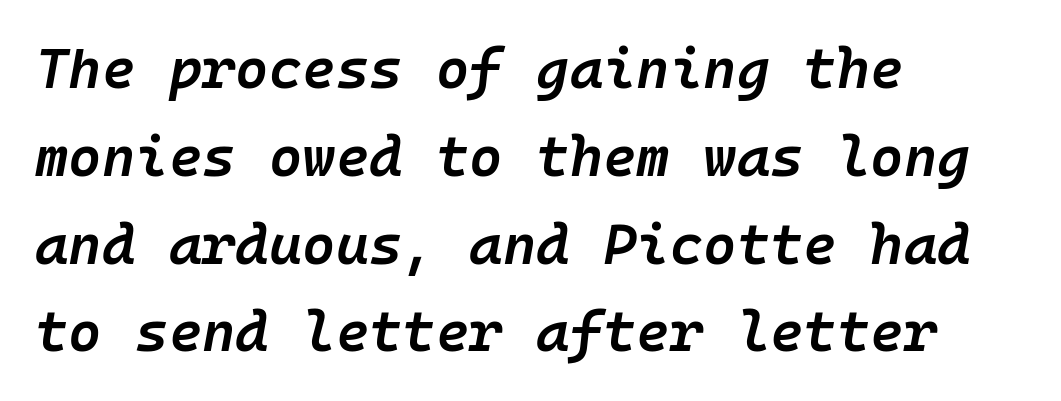
{"italic": "yes", "lean": "right", "slant_degrees": 10, "bold": "semi", "weight": "semibold", "width": "normal", "stroke_contrast": "low", "x_height": "medium", "monospaced": "yes", "underline": "no", "align": "left", "line_spacing": "normal", "line_spacing_ratio": 1.54, "letter_spacing": "normal", "letter_spacing_em": 0.0, "glyph_px": 57}
